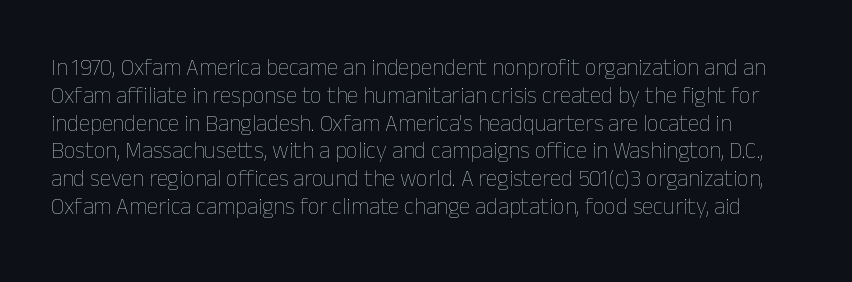
The image shows 23 px text type, upright; set line spacing 1.21x, normal letter spacing, not underlined.
